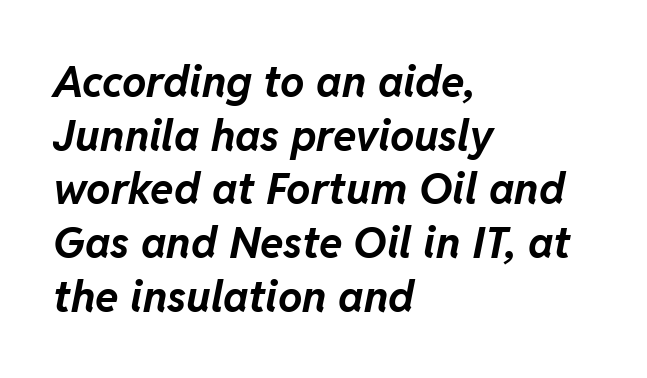
The image shows 43 px bold type, italic (leaning right); set left-aligned, normal line spacing (1.25x), normal letter spacing, not underlined; low stroke contrast and a medium x-height.
